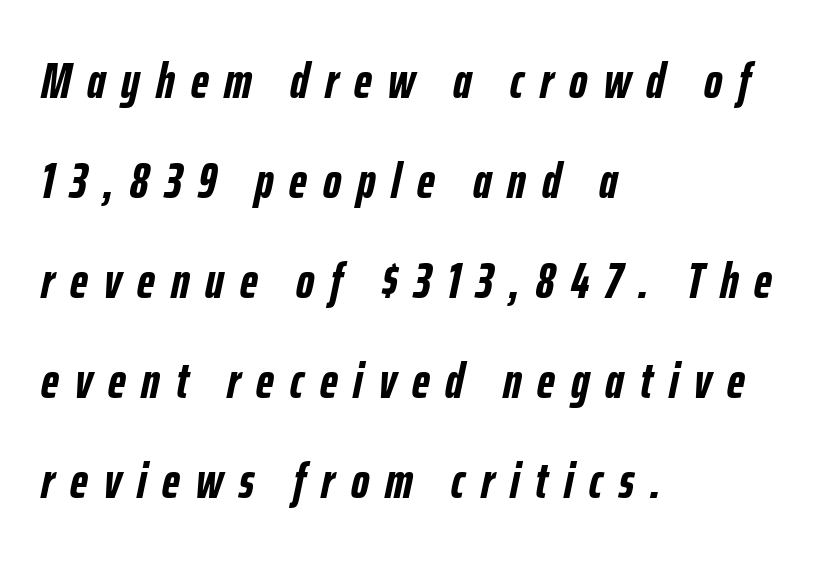
The characters look thick and weighty, a clear bold. The face used here is rendered with a markedly widened letterfit. Successive baselines arrive slowly, with a big drop between each. You could not count columns in this text — the font is proportionally spaced. Slant detected: the letters are inclined.
